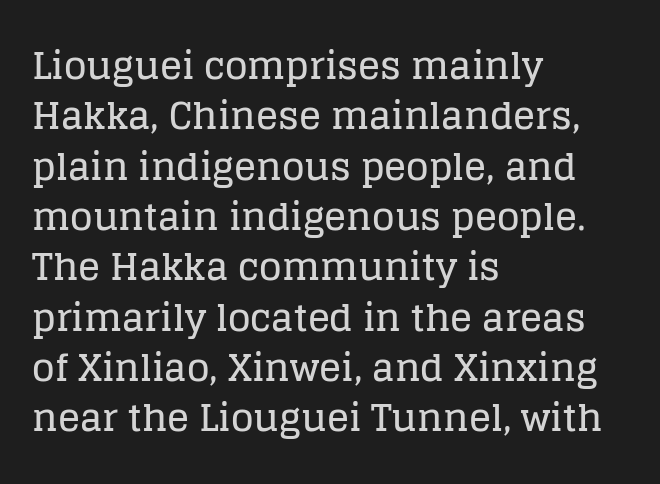
The image shows 37 px serif type, upright; set left-aligned, normal line spacing (1.36x), normal letter spacing, not underlined; low stroke contrast and a large x-height.
